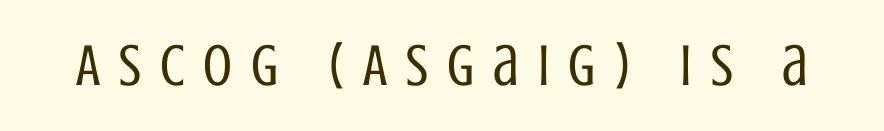
The image shows 59 px regular-weight, condensed sans-serif type, upright; set unusually wide letter spacing (+0.32 em), not underlined; low stroke contrast and a large x-height.
